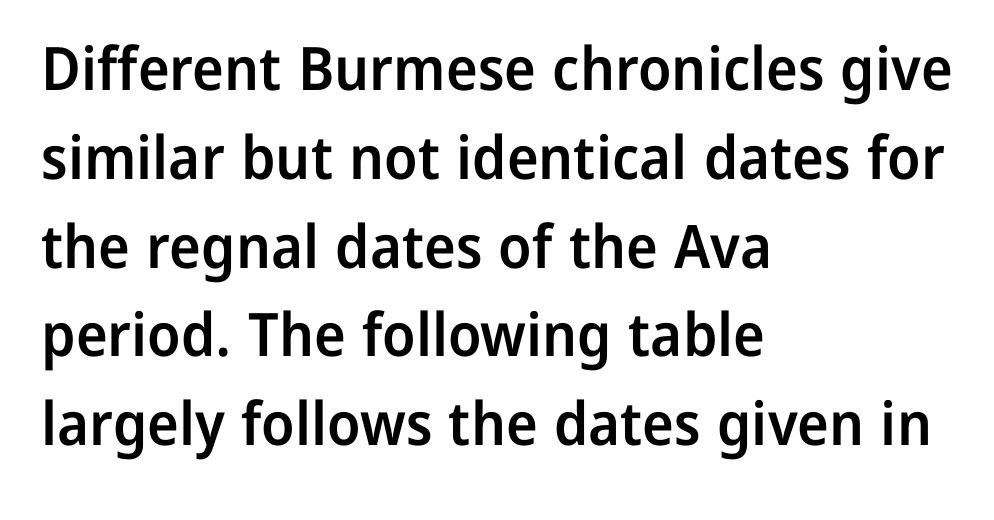
The image shows 60 px semibold sans-serif type, upright; set left-aligned, normal line spacing (1.48x), normal letter spacing, not underlined; low stroke contrast and a medium x-height.
